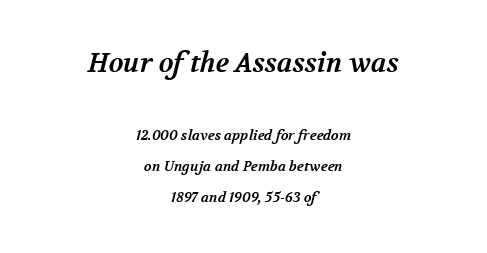
{"bold": "yes", "underline": "no", "align": "center", "line_spacing": "loose", "line_spacing_ratio": 2.21, "letter_spacing": "normal", "letter_spacing_em": 0.0, "larger_block": "first", "size_ratio": 1.93, "glyph_px": 27}
